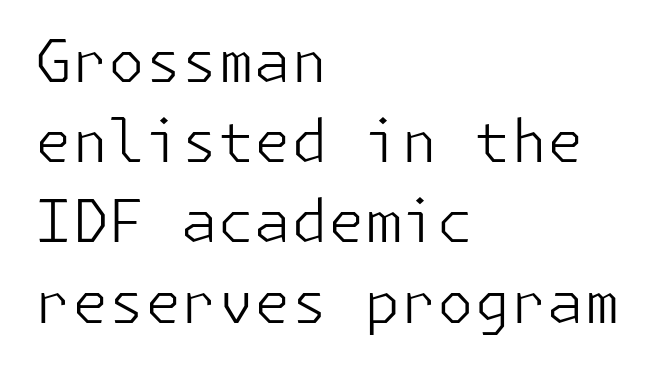
The image shows 59 px light sans-serif type, upright; set left-aligned, normal line spacing (1.36x), normal letter spacing, not underlined; low stroke contrast and a medium x-height.
